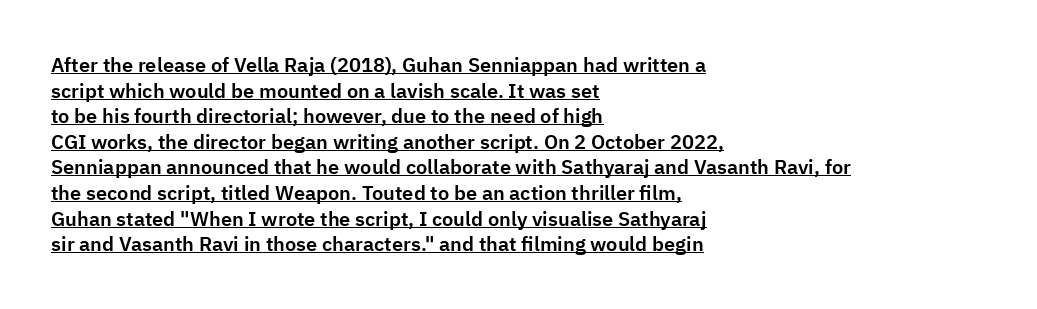
{"italic": "no", "underline": "yes", "align": "left", "line_spacing": "normal", "line_spacing_ratio": 1.28, "letter_spacing": "normal", "letter_spacing_em": 0.0, "glyph_px": 20}
